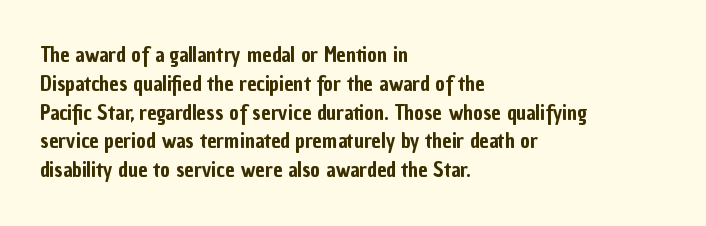
{"italic": "no", "underline": "no", "align": "left", "line_spacing": "normal", "line_spacing_ratio": 1.37, "letter_spacing": "normal", "letter_spacing_em": 0.0, "glyph_px": 21}
